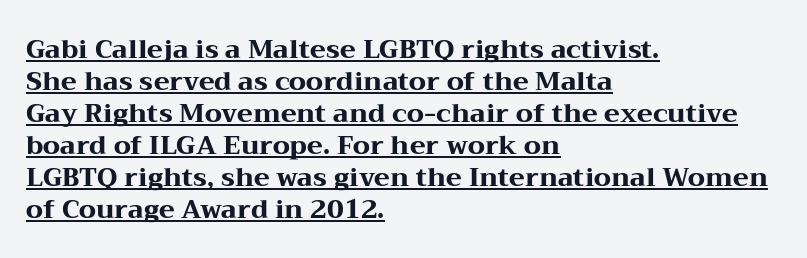
The image shows 26 px bold type, upright; set left-aligned, line spacing 1.23x, normal letter spacing, underlined.
